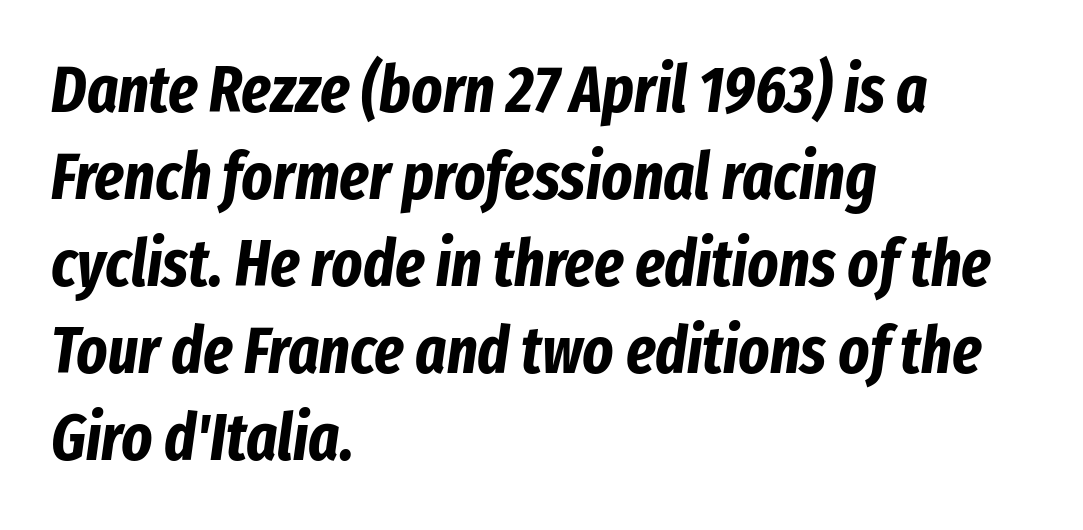
Looks like regular typesetting: each glyph gets only the width it needs. Evenly set lines give the paragraph a standard silhouette. Line starts are locked; line ends wander. Each word holds together tightly as a unit, with standard inter-letter gaps.
